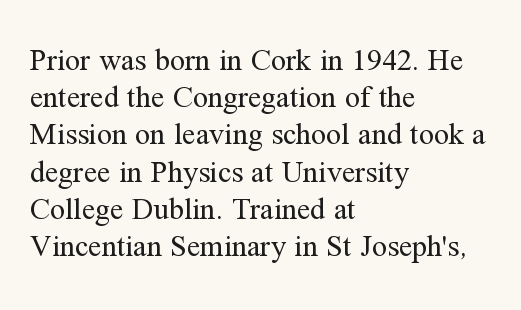
Q: Is the text bold? A: No.
Q: Is the text italic (slanted)? A: No, it is upright.
Q: Is the typeface a serif or a sans-serif typeface? A: Serif.
Q: Is the text underlined? A: No.
Q: How is the paragraph aligned? A: Left-aligned.
Q: Is the spacing between letters normal or unusually wide? A: Normal.
Q: Width (condensed, normal, or wide)? A: Normal.
Q: Stroke contrast? A: Medium.
Q: x-height? A: Medium.
Q: Monospaced? A: No.
